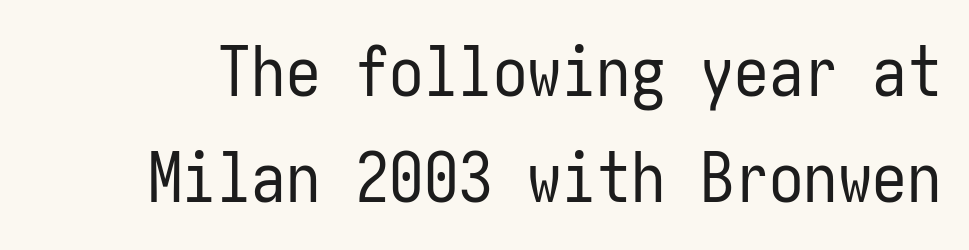
Vertical spacing — default. This sample uses a sans-serif face. When letters stand straight like this, we call the style roman or upright. Words float on clear page, feet unadorned.
